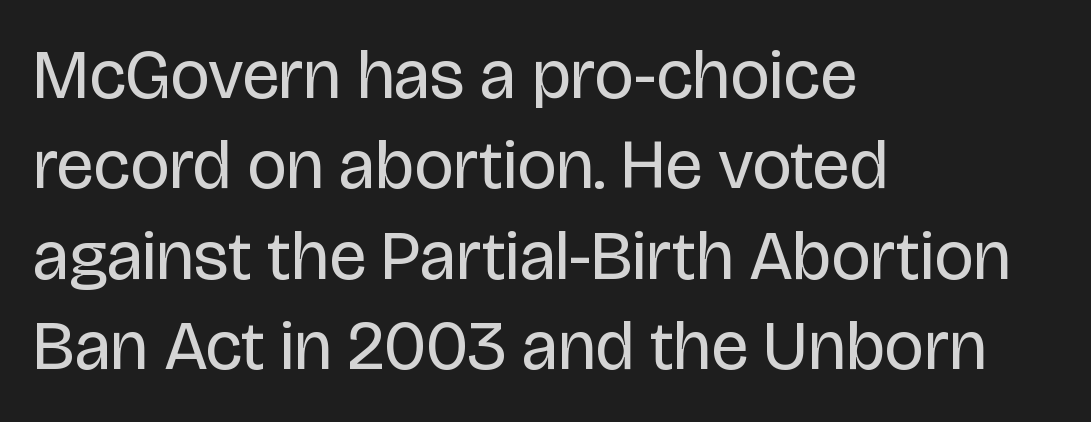
The letters advance in unequal steps, a hallmark of proportional type. The baseline area is clear. Successive baselines arrive at the customary interval. The rendering keeps characters at their native spacing.
